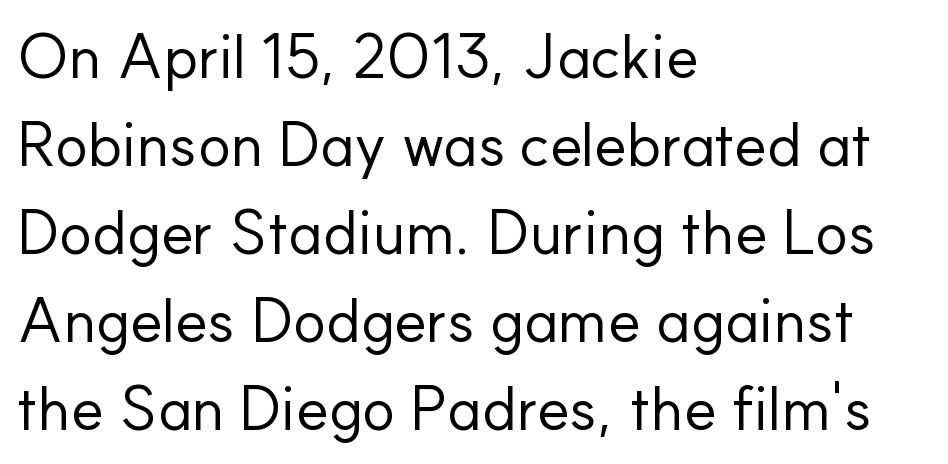
{"serif": "no", "italic": "no", "bold": "no", "weight": "regular", "width": "normal", "stroke_contrast": "low", "x_height": "small", "monospaced": "no", "underline": "no", "align": "left", "line_spacing": "normal", "line_spacing_ratio": 1.42, "letter_spacing": "normal", "letter_spacing_em": 0.0, "glyph_px": 62}
